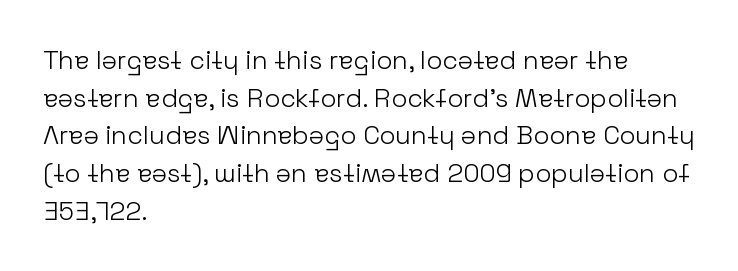
The image shows 26 px text type, upright; set left-aligned, normal line spacing (1.45x), normal letter spacing, not underlined.
